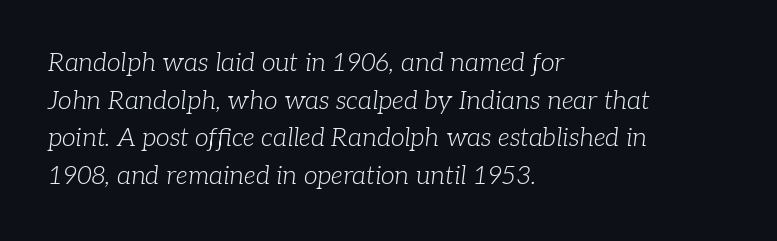
The image shows 25 px text type, italic (leaning right); set left-aligned, normal line spacing (1.51x), normal letter spacing, not underlined.
